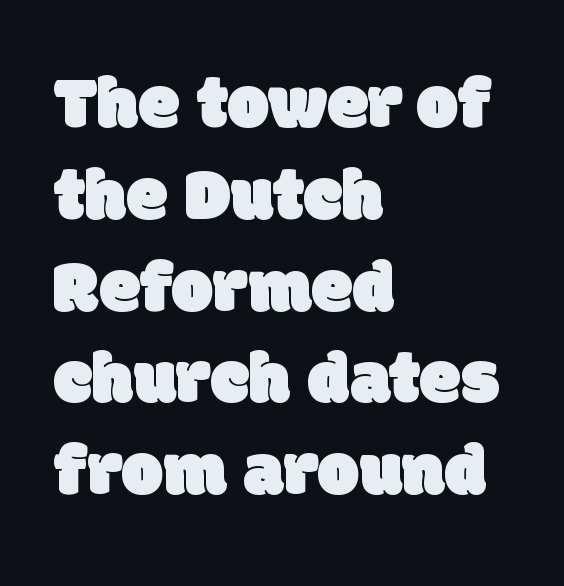
Does the copy run flush right? No — it runs flush left. Tracking value appears to be zero — textbook default spacing. A clean baseline with only descenders dipping below it. This sample has the flowing, uneven cadence of proportional lettering.
